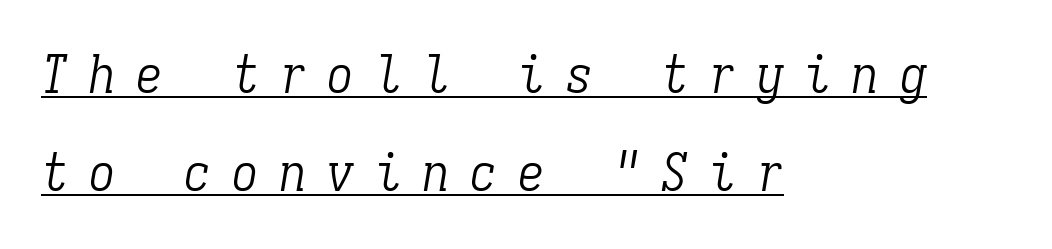
{"serif": "yes", "italic": "yes", "lean": "right", "slant_degrees": 9, "bold": "no", "weight": "light", "width": "condensed", "stroke_contrast": "low", "x_height": "medium", "monospaced": "yes", "underline": "yes", "align": "left", "line_spacing_ratio": 1.85, "letter_spacing": "wide", "letter_spacing_em": 0.4, "glyph_px": 53}
